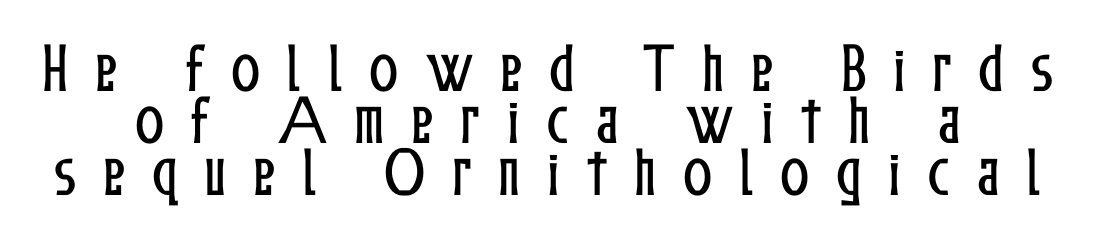
Q: Is the text italic (slanted)? A: No, it is upright.
Q: Is the text underlined? A: No.
Q: Is the spacing between letters normal or unusually wide? A: Unusually wide.
Q: Is the spacing between lines tight, normal or loose? A: Tight.
Q: Width (condensed, normal, or wide)? A: Condensed.
Q: Stroke contrast? A: Low.
Q: x-height? A: Medium.
Q: Monospaced? A: No.
